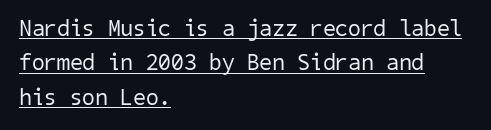
The text block is weighted toward the left margin, trailing off unevenly rightward. Horizontal bands of white between lines are of average thickness. Nobody touched the tracking dial on this one. Stroke mass is kept to a normal reading level or below. Quick note: underline on.
